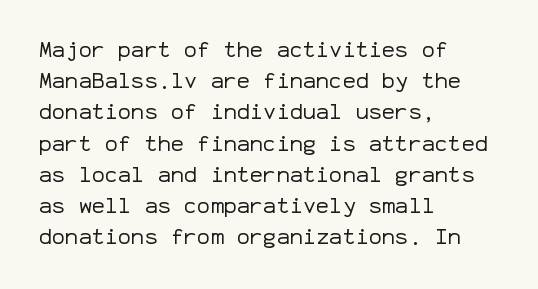
The image shows 22 px text type, upright; set left-aligned, normal line spacing (1.42x), normal letter spacing, not underlined.
